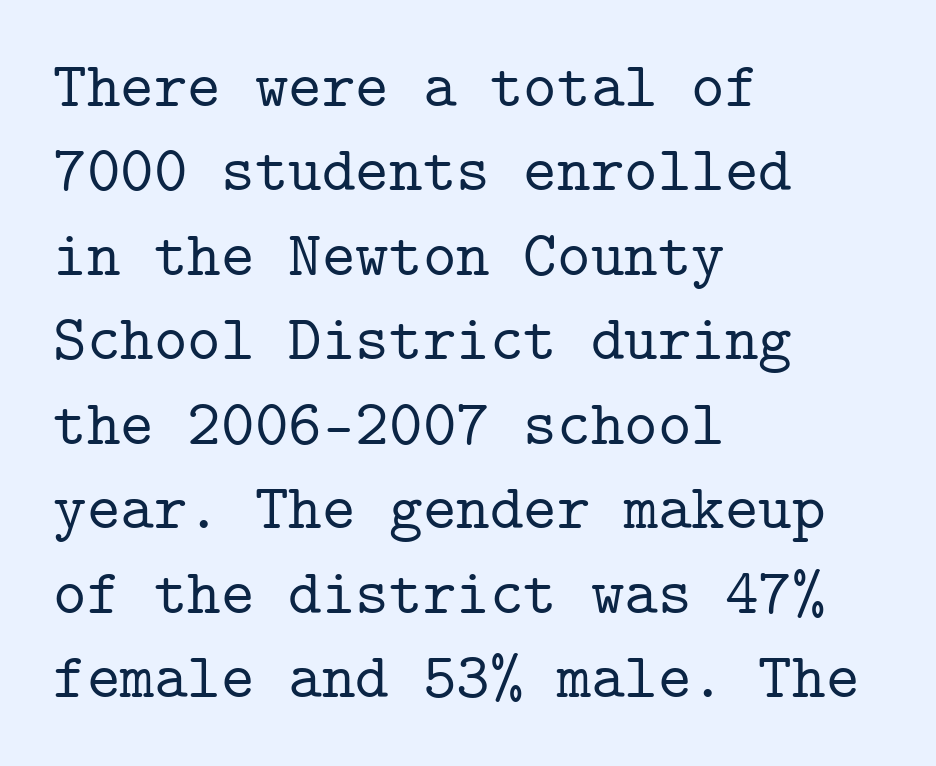
Left-aligned paragraph, ragged on the right. Is this a fixed-width face? Yes — each glyph sits in an identical cell. Compared with typical paragraphs, the rows here are spaced about the same. The lettering holds an erect, upright posture throughout. The face used here is rendered with its standard letterfit. The passage shown is not underscored anywhere.
